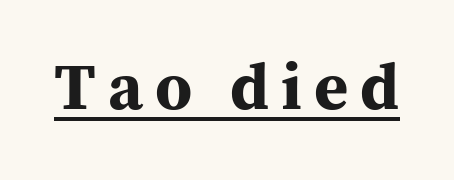
{"serif": "yes", "italic": "no", "bold": "yes", "weight": "bold", "width": "normal", "stroke_contrast": "medium", "x_height": "medium", "monospaced": "no", "underline": "yes", "glyph_px": 66}
